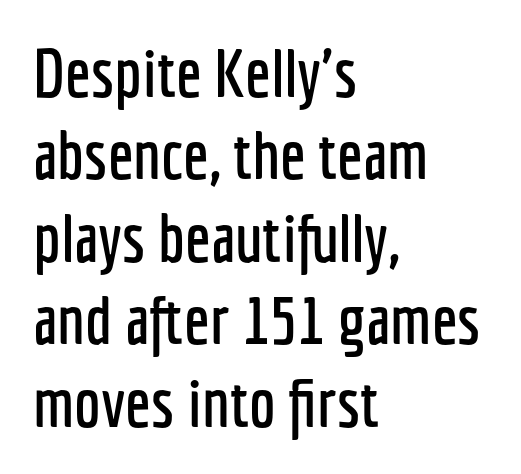
{"serif": "no", "italic": "no", "width": "condensed", "stroke_contrast": "low", "x_height": "medium", "monospaced": "no", "underline": "no", "align": "left", "line_spacing_ratio": 1.23, "letter_spacing": "normal", "letter_spacing_em": 0.0, "glyph_px": 67}
